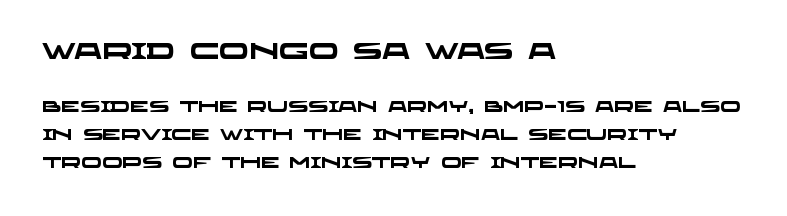
Q: Is the text bold? A: Yes.
Q: Is the text underlined? A: No.
Q: How is the paragraph aligned? A: Left-aligned.
Q: Is the spacing between letters normal or unusually wide? A: Normal.
Q: Which block of text is set in a larger size, the first (top) or the second (bottom)? A: The first (top) one.
